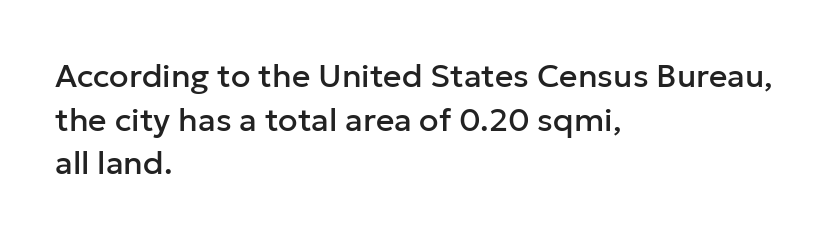
Q: Is the text italic (slanted)? A: No, it is upright.
Q: Is the typeface a serif or a sans-serif typeface? A: Sans-serif.
Q: Is the text underlined? A: No.
Q: How is the paragraph aligned? A: Left-aligned.
Q: Is the spacing between letters normal or unusually wide? A: Normal.
Q: Is the spacing between lines tight, normal or loose? A: Normal.
Q: Width (condensed, normal, or wide)? A: Normal.
Q: Stroke contrast? A: Low.
Q: x-height? A: Medium.
Q: Monospaced? A: No.
